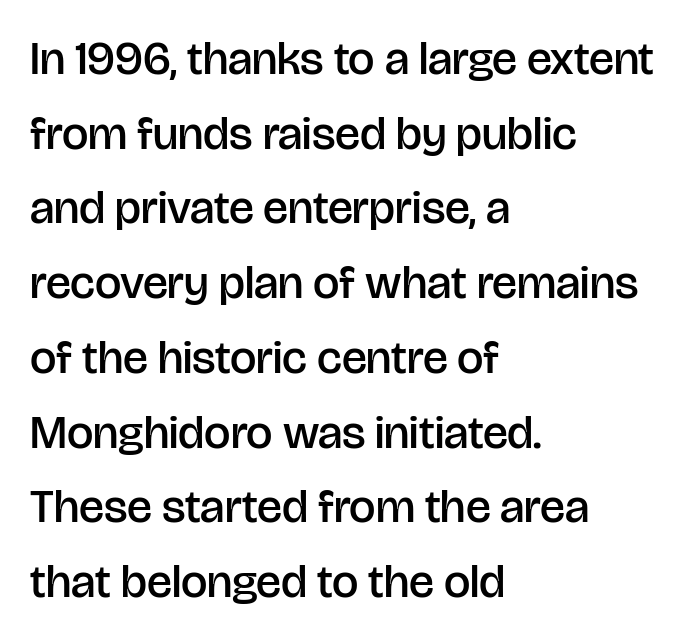
Q: Is the text bold? A: Semi-bold.
Q: Is the text italic (slanted)? A: No, it is upright.
Q: Is the typeface a serif or a sans-serif typeface? A: Sans-serif.
Q: Is the text underlined? A: No.
Q: How is the paragraph aligned? A: Left-aligned.
Q: Is the spacing between letters normal or unusually wide? A: Normal.
Q: Is the spacing between lines tight, normal or loose? A: Normal.
Q: Width (condensed, normal, or wide)? A: Normal.
Q: Stroke contrast? A: Low.
Q: x-height? A: Large.
Q: Monospaced? A: No.
